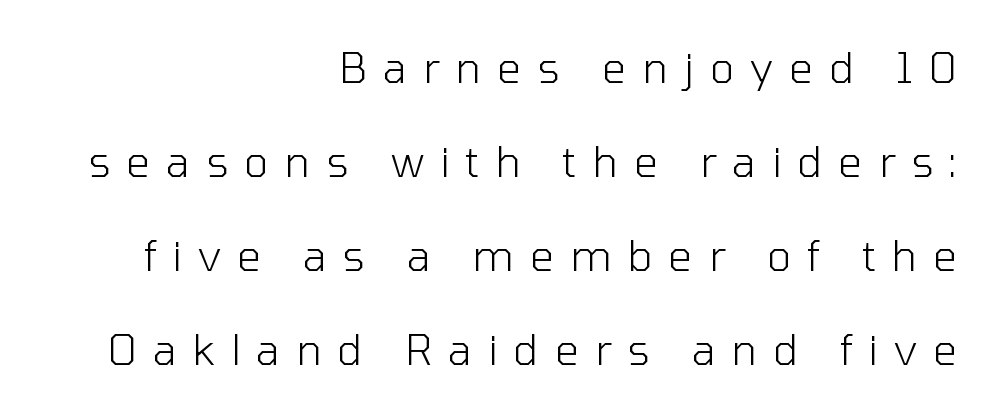
The image shows 42 px light sans-serif type, upright; set right-aligned, loose line spacing (2.24x), unusually wide letter spacing (+0.38 em), not underlined; low stroke contrast and a medium x-height.
